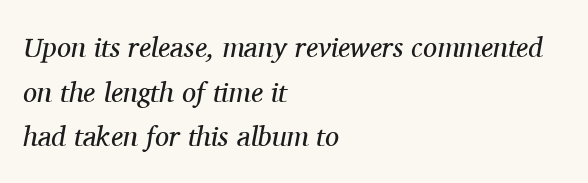
Q: Is the text bold? A: No.
Q: Is the text italic (slanted)? A: Yes, it leans right by about 11 degrees.
Q: Is the typeface a serif or a sans-serif typeface? A: Serif.
Q: Is the text underlined? A: No.
Q: How is the paragraph aligned? A: Left-aligned.
Q: Is the spacing between letters normal or unusually wide? A: Normal.
Q: Is the spacing between lines tight, normal or loose? A: Normal.
Q: Width (condensed, normal, or wide)? A: Normal.
Q: Stroke contrast? A: Medium.
Q: x-height? A: Medium.
Q: Monospaced? A: No.
